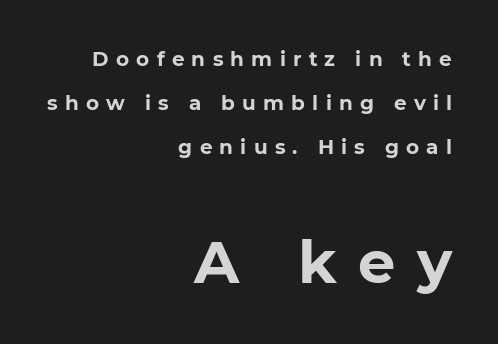
{"serif": "no", "italic": "no", "bold": "yes", "weight": "bold", "width": "normal", "stroke_contrast": "low", "x_height": "medium", "monospaced": "no", "underline": "no", "align": "right", "line_spacing": "loose", "line_spacing_ratio": 2.19, "letter_spacing": "wide", "letter_spacing_em": 0.36, "larger_block": "second", "size_ratio": 2.95, "glyph_px": 59}
